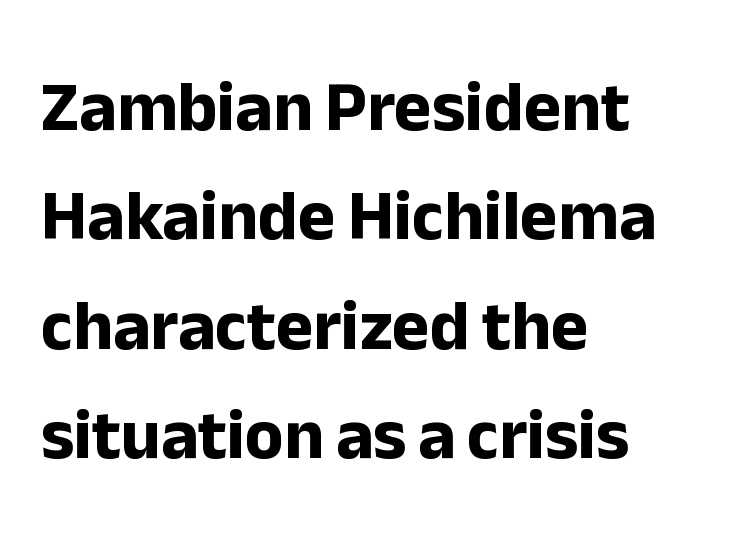
Glyph-to-glyph distance matches everyday printed text. Layout note: lines flush left. Typographically, this falls in the sans-serif category. The rows are spaced the way most documents space them. Each letter keeps its own natural width here, so spacing adapts to shape. Plenty of ink on the page — the face is bold.
